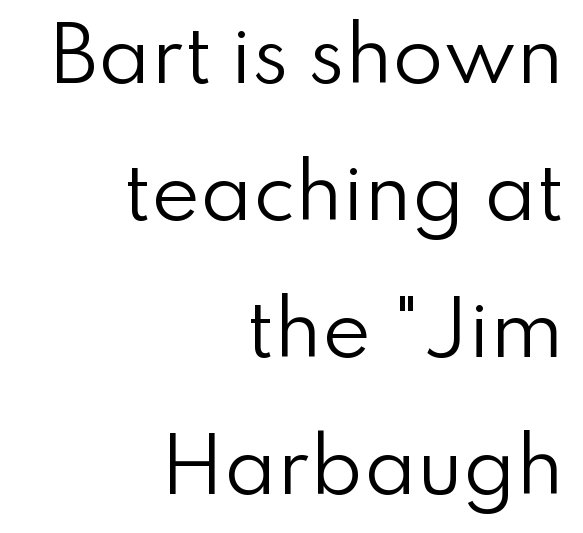
The image shows 74 px regular-weight sans-serif type, upright; set right-aligned, line spacing 1.85x, normal letter spacing, not underlined; low stroke contrast and a small x-height.
